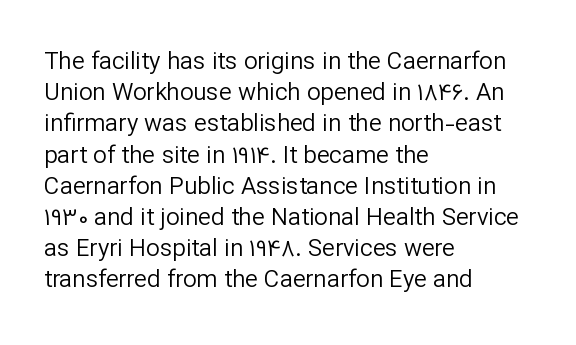
{"italic": "no", "bold": "no", "underline": "no", "align": "left", "line_spacing": "normal", "line_spacing_ratio": 1.3, "letter_spacing": "normal", "letter_spacing_em": 0.0, "glyph_px": 24}
